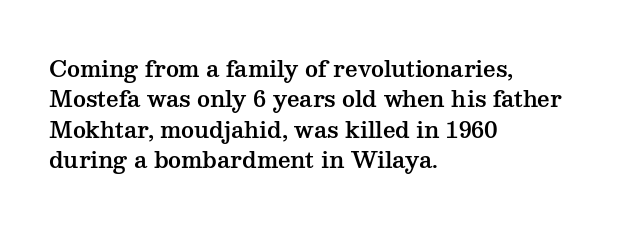
Descenders are the only things crossing below the line. The paragraph has a hard left edge and a soft right edge. Nothing unusual about the tracking: characters are spaced as the font intends. Vertically, the passage feels balanced, rows spaced as you'd expect. If you drew a line through each stem, it would be perfectly vertical.
